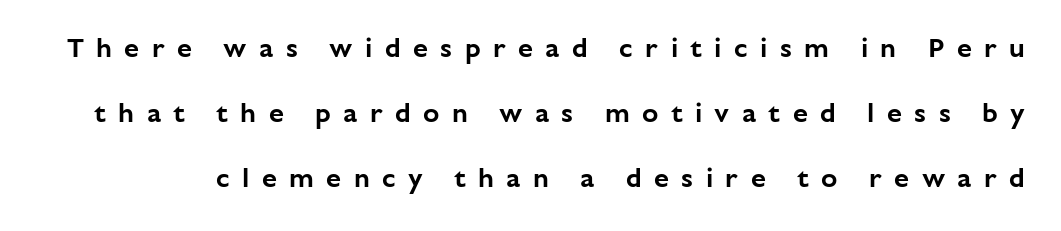
Q: Is the text italic (slanted)? A: No, it is upright.
Q: Is the text underlined? A: No.
Q: Is the spacing between letters normal or unusually wide? A: Unusually wide.
Q: Is the spacing between lines tight, normal or loose? A: Loose.
